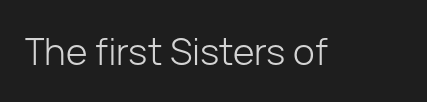
Unmarked baselines from the first word to the last. This is not heavy type; no bold has been used. The font's upright variant was chosen for this text. There is no visible air inserted between adjacent glyphs. These lines are rendered in a variable-pitch font. The characters display no serif detailing; their extremities are plain.
